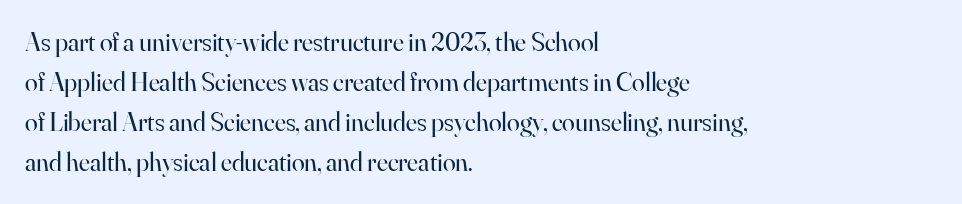
Q: Is the text bold? A: No.
Q: Is the text italic (slanted)? A: No, it is upright.
Q: Is the text underlined? A: No.
Q: How is the paragraph aligned? A: Left-aligned.
Q: Is the spacing between letters normal or unusually wide? A: Normal.
Q: Is the spacing between lines tight, normal or loose? A: Normal.
